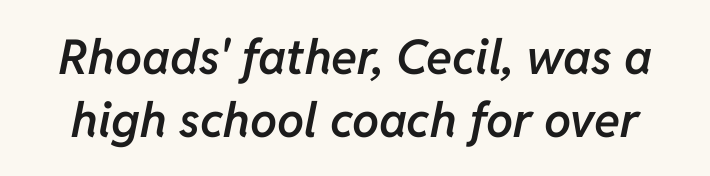
The image shows 48 px semibold type, italic (leaning right); set normal line spacing (1.31x), normal letter spacing, not underlined; low stroke contrast and a medium x-height.
